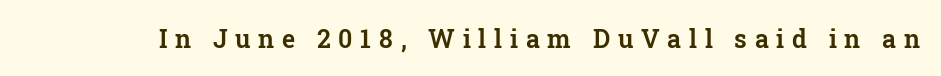
Q: Is the text italic (slanted)? A: No, it is upright.
Q: Is the text underlined? A: No.
Q: Is the spacing between letters normal or unusually wide? A: Unusually wide.
